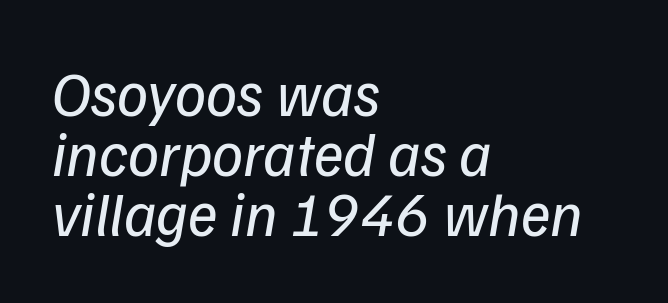
Q: Is the text bold? A: No.
Q: Is the text italic (slanted)? A: Yes, it leans right by about 9 degrees.
Q: Is the text underlined? A: No.
Q: How is the paragraph aligned? A: Left-aligned.
Q: Is the spacing between letters normal or unusually wide? A: Normal.
Q: Is the spacing between lines tight, normal or loose? A: Tight.
Q: Width (condensed, normal, or wide)? A: Normal.
Q: Stroke contrast? A: Low.
Q: x-height? A: Medium.
Q: Monospaced? A: No.
